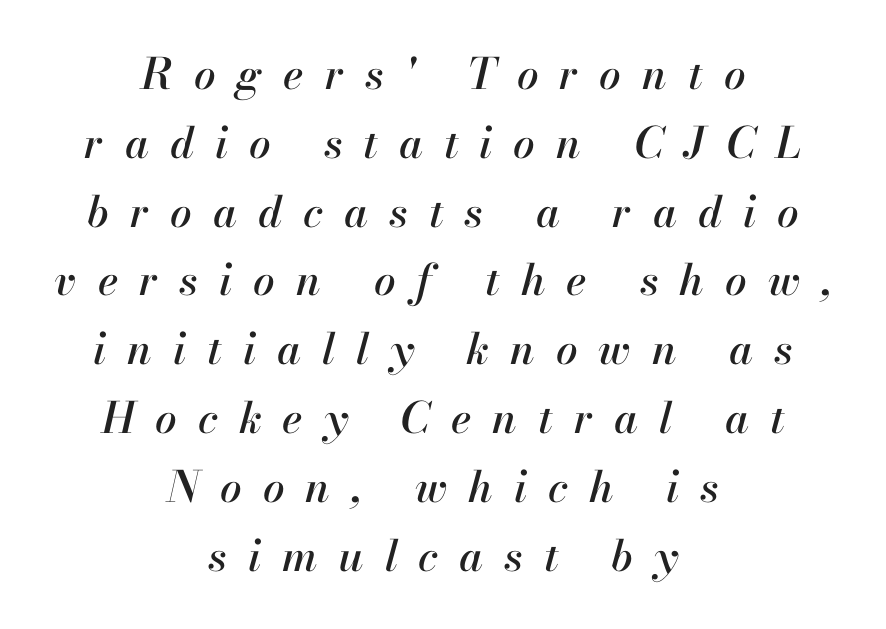
Q: Is the text italic (slanted)? A: Yes, it leans right by about 13 degrees.
Q: Is the text underlined? A: No.
Q: How is the paragraph aligned? A: Centered.
Q: Is the spacing between letters normal or unusually wide? A: Unusually wide.
Q: Is the spacing between lines tight, normal or loose? A: Normal.
Q: Width (condensed, normal, or wide)? A: Normal.
Q: Stroke contrast? A: High.
Q: x-height? A: Small.
Q: Monospaced? A: No.
